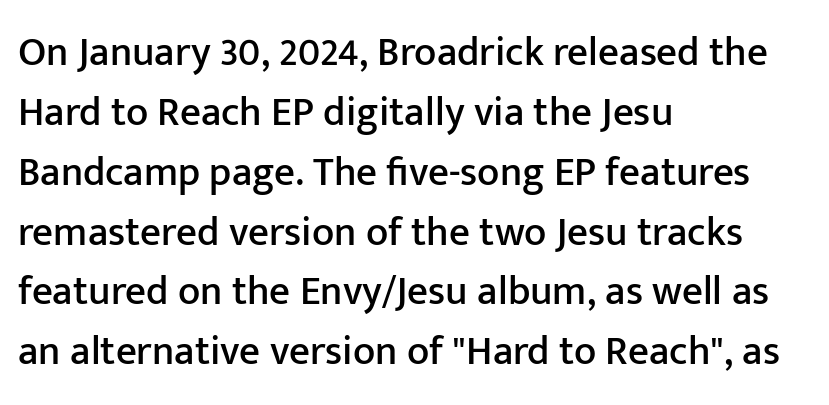
The ragged edge is on the right, which tells us the setting is flush left. Anything drawn beneath the words? Only blank space. Note: no serifs on the glyphs. The face used here is proportionally spaced, like ordinary book or web type.
